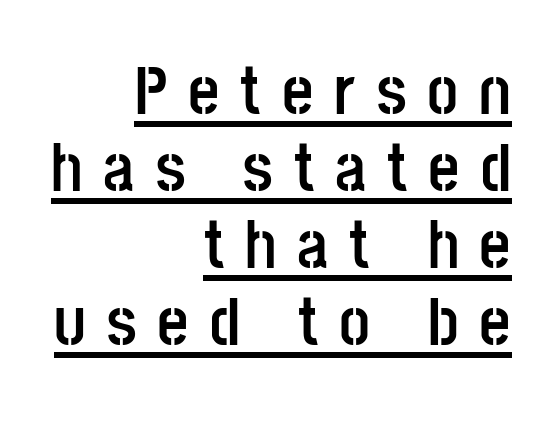
{"serif": "no", "italic": "no", "bold": "yes", "weight": "semibold", "width": "condensed", "stroke_contrast": "low", "x_height": "large", "monospaced": "no", "underline": "yes", "align": "right", "line_spacing": "tight", "line_spacing_ratio": 1.13, "letter_spacing": "wide", "letter_spacing_em": 0.31, "glyph_px": 68}
